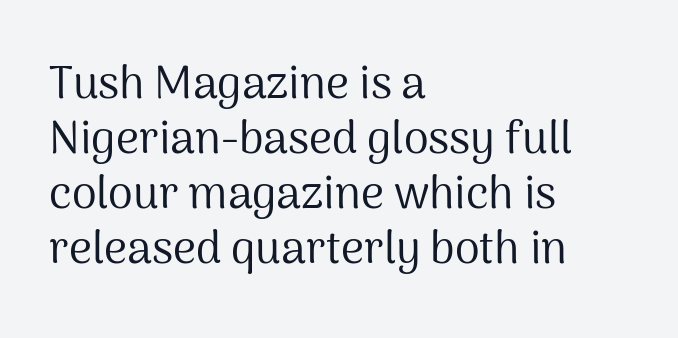
The face used here is a sans, in the tradition of grotesques and geometrics. Default kerning and tracking; the words read as compact shapes. Caption: multi-line text, flush left, ragged right. Proportional: the letters do not fall into vertical columns.
